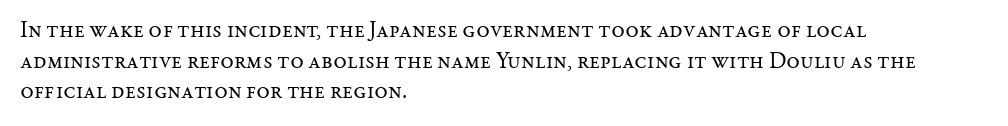
Vertical spacing — default. The text block is weighted toward the left margin, trailing off unevenly rightward. The baseline area is clear. These lines keep a tight, regular rhythm from letter to letter. No extra ink here — the face is not bold.
